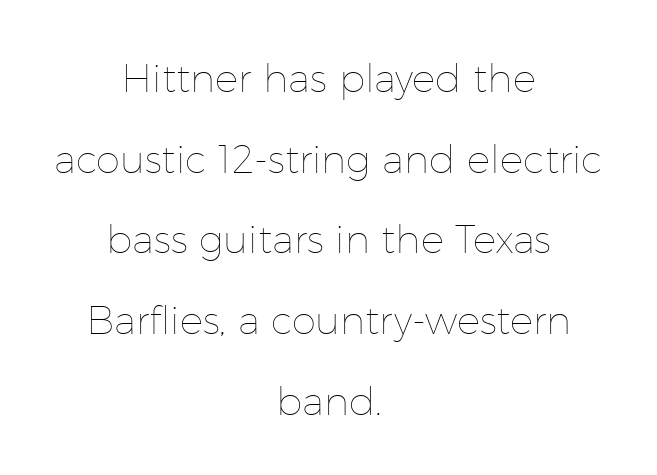
Bare-footed words on every line. Is the stroke heavy? The answer is a plain regular-or-lighter. Every row of glyphs is offset so its center matches the block's center. Look at the tracking — it's just the regular setting, nothing added.
